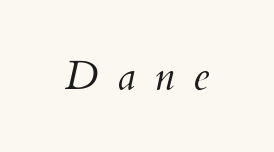
Q: Is the text bold? A: No.
Q: Is the text italic (slanted)? A: Yes, it leans right by about 12 degrees.
Q: Is the text underlined? A: No.
Q: Is the spacing between letters normal or unusually wide? A: Unusually wide.
Q: Width (condensed, normal, or wide)? A: Normal.
Q: Stroke contrast? A: Medium.
Q: x-height? A: Small.
Q: Monospaced? A: No.
